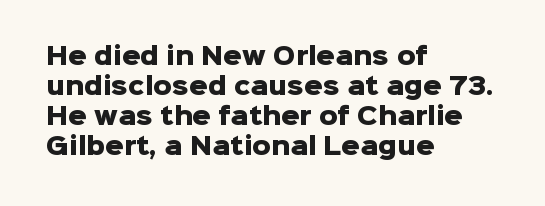
Designer's note — italics off, roman on. Clear beneath every line of the passage. Set as a true bold cut, around the 700 mark. How would I describe the line gaps? Plain and ordinary.
